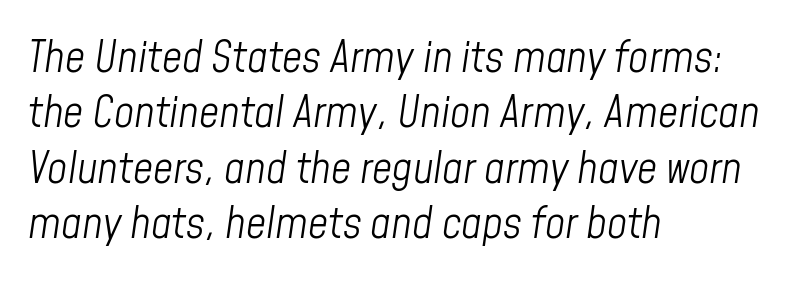
The image shows 44 px light, condensed type, italic (leaning right); set left-aligned, normal line spacing (1.26x), normal letter spacing, not underlined; low stroke contrast and a medium x-height.
